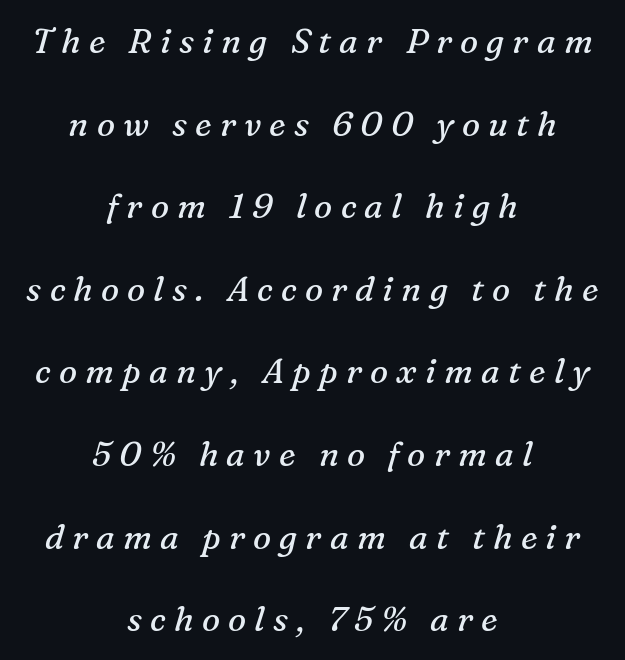
The image shows 34 px regular-weight serif type, italic (leaning right); set centered, loose line spacing (2.43x), unusually wide letter spacing (+0.24 em), not underlined; medium stroke contrast and a medium x-height.
